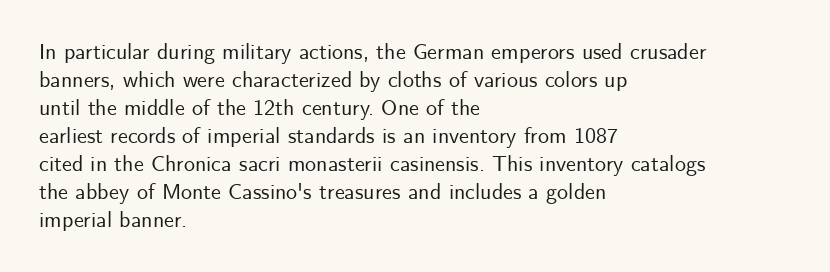
In terms of leading, this rendering sits right in the middle. Do the letters lean? They stand straight. These lines stack with their left ends in a neat column. The zone under the glyphs is completely vacant. The letters sit at their default tracking, neither squeezed nor spread.
